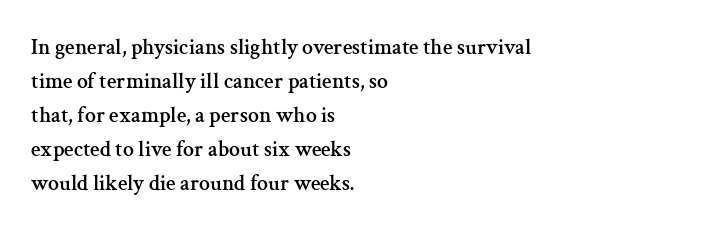
Inter-character spacing is left at the font's built-in metrics. A bare baseline throughout the passage. The typography opts for an upright posture over an oblique one. Casual observation: everything's shoved over to the left.
